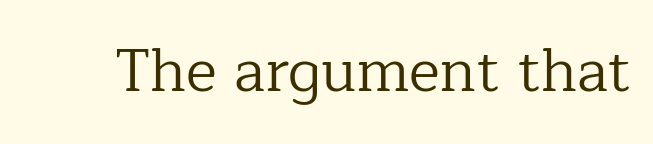
{"serif": "yes", "italic": "no", "bold": "no", "weight": "regular", "width": "normal", "stroke_contrast": "low", "x_height": "medium", "monospaced": "no", "underline": "no", "letter_spacing": "normal", "letter_spacing_em": 0.0, "glyph_px": 59}
